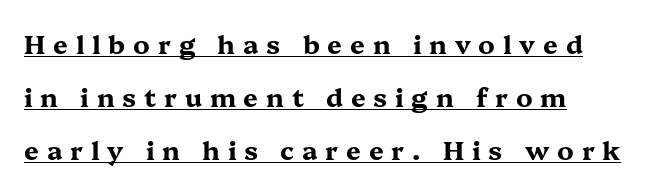
Each line starts at the same left margin while the right side varies. You can see a thin bar hugging the bottom of the glyphs. The typography opts for an upright posture over an oblique one. If you measured baseline to baseline, you'd find a long distance.
